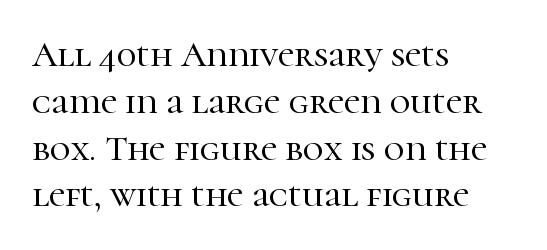
Q: Is the text italic (slanted)? A: No, it is upright.
Q: Is the typeface a serif or a sans-serif typeface? A: Serif.
Q: Is the text underlined? A: No.
Q: How is the paragraph aligned? A: Left-aligned.
Q: Is the spacing between letters normal or unusually wide? A: Normal.
Q: Is the spacing between lines tight, normal or loose? A: Normal.
Q: Width (condensed, normal, or wide)? A: Normal.
Q: Stroke contrast? A: High.
Q: x-height? A: Medium.
Q: Monospaced? A: No.
